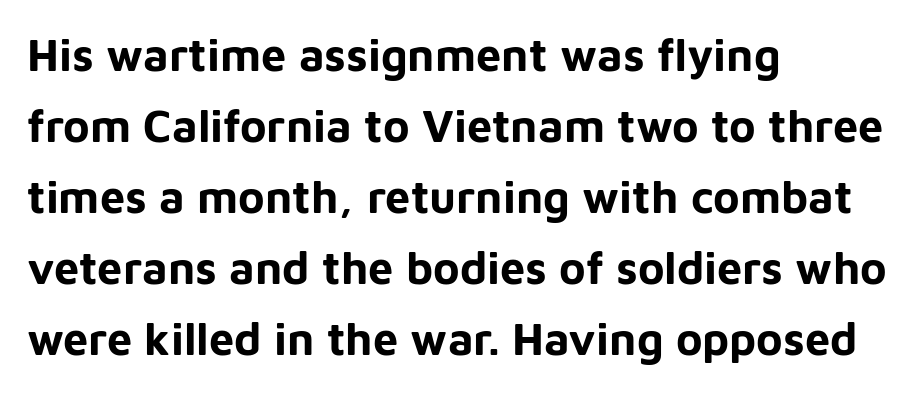
Q: Is the text bold? A: Yes.
Q: Is the text italic (slanted)? A: No, it is upright.
Q: Is the typeface a serif or a sans-serif typeface? A: Sans-serif.
Q: Is the text underlined? A: No.
Q: How is the paragraph aligned? A: Left-aligned.
Q: Is the spacing between letters normal or unusually wide? A: Normal.
Q: Is the spacing between lines tight, normal or loose? A: Normal.
Q: Width (condensed, normal, or wide)? A: Normal.
Q: Stroke contrast? A: Low.
Q: x-height? A: Medium.
Q: Monospaced? A: No.
